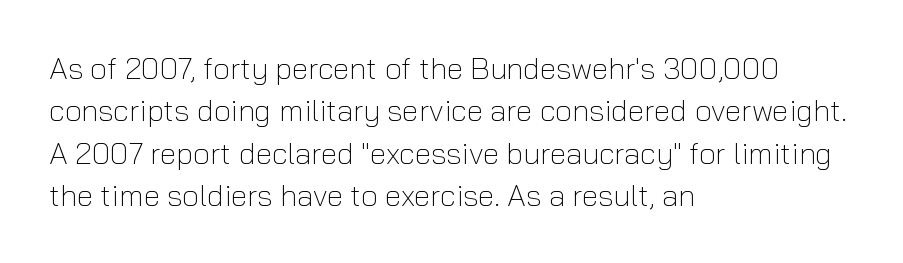
The image shows 30 px light sans-serif type, upright; set left-aligned, normal line spacing (1.41x), normal letter spacing, not underlined; low stroke contrast and a medium x-height.
